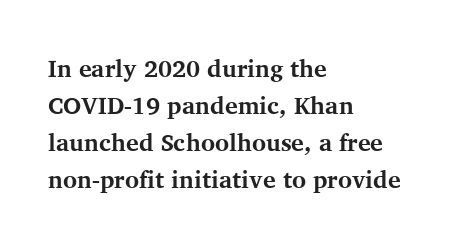
Q: Is the text bold? A: Yes.
Q: Is the text italic (slanted)? A: No, it is upright.
Q: Is the text underlined? A: No.
Q: How is the paragraph aligned? A: Left-aligned.
Q: Is the spacing between letters normal or unusually wide? A: Normal.
Q: Is the spacing between lines tight, normal or loose? A: Normal.
